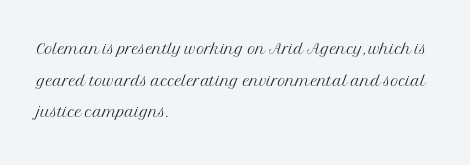
{"bold": "no", "underline": "no", "align": "left", "line_spacing": "normal", "line_spacing_ratio": 1.44, "letter_spacing": "normal", "letter_spacing_em": 0.0, "glyph_px": 22}
